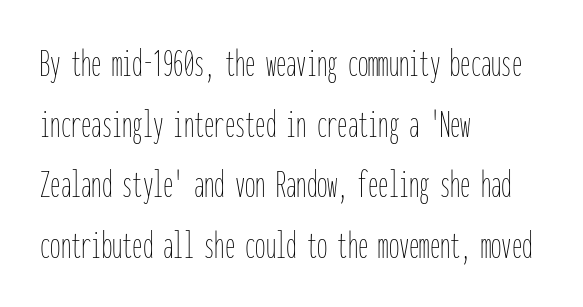
{"italic": "no", "bold": "no", "weight": "thin", "width": "condensed", "stroke_contrast": "low", "x_height": "medium", "monospaced": "yes", "underline": "no", "align": "left", "line_spacing": "normal", "line_spacing_ratio": 1.48, "letter_spacing": "normal", "letter_spacing_em": 0.0, "glyph_px": 41}
